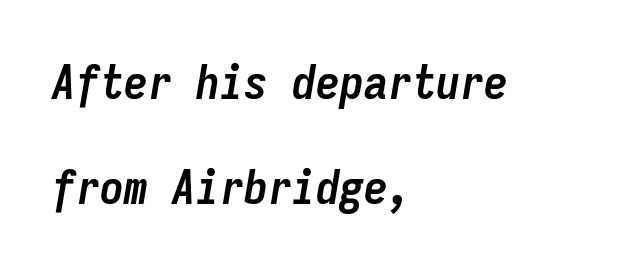
A typesetter would call this leading open, well beyond the default. Bold? Absolutely — the strokes are thick and heavy. Between one letter and the next there's only the usual sliver of space. You could count columns in this text — the font is strictly monospaced. Any mark beneath the type? The region is blank.
